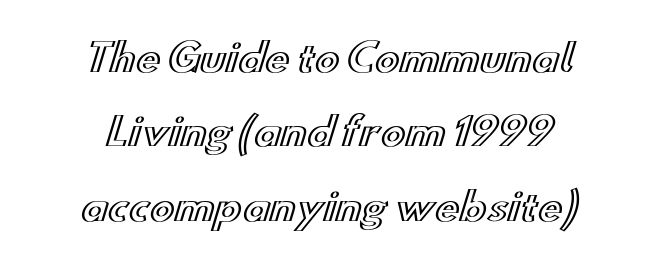
The image shows 37 px wide type; set loose line spacing (2.01x), normal letter spacing, not underlined; a small x-height.
